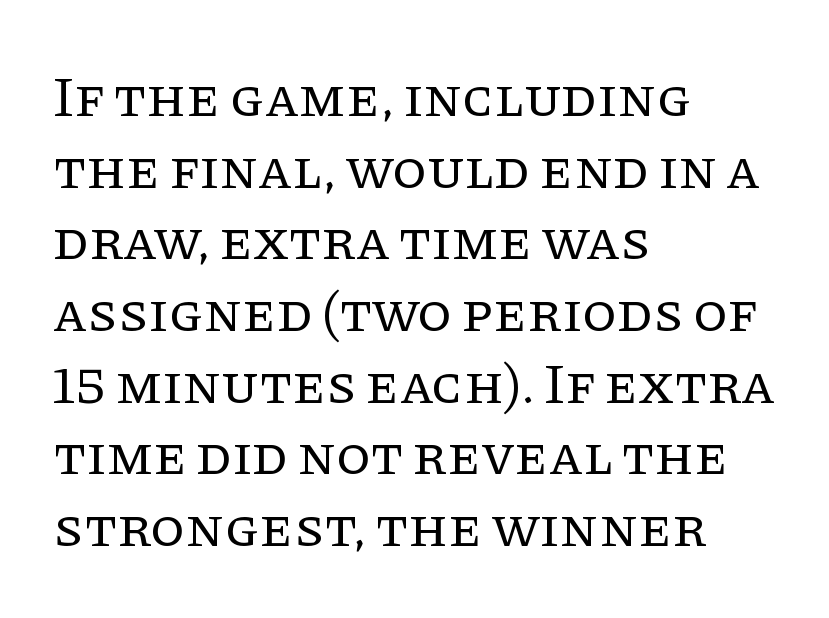
Q: Is the text bold? A: No.
Q: Is the text italic (slanted)? A: No, it is upright.
Q: Is the typeface a serif or a sans-serif typeface? A: Serif.
Q: Is the text underlined? A: No.
Q: How is the paragraph aligned? A: Left-aligned.
Q: Is the spacing between letters normal or unusually wide? A: Normal.
Q: Is the spacing between lines tight, normal or loose? A: Normal.
Q: Width (condensed, normal, or wide)? A: Normal.
Q: Stroke contrast? A: Low.
Q: x-height? A: Large.
Q: Monospaced? A: No.
